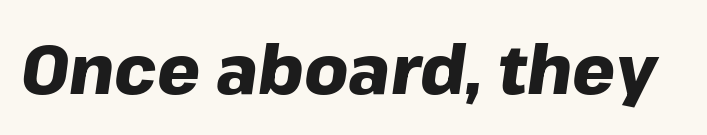
Notice how the stems are inclined rather than vertical — that's the hallmark of italics. Descender tails drop into unmarked territory. I'd describe the lettering as bold — thick and assertive. Here the glyphs are tracked normally, forming tight word shapes. Is this a fixed-width face? No — the glyphs have proportional, varying widths.
